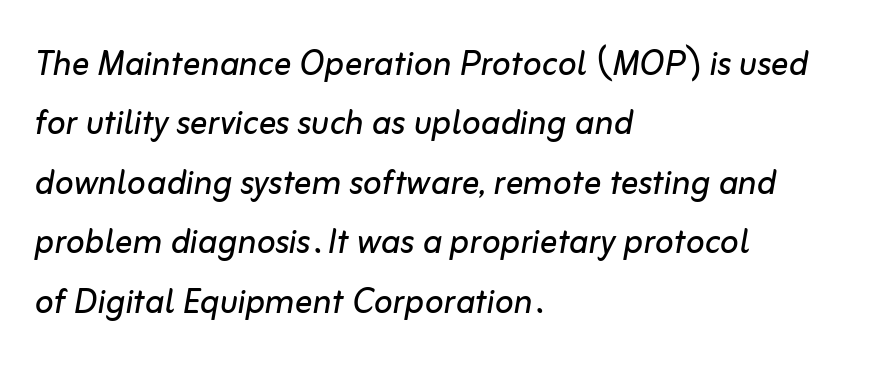
Q: Is the text bold? A: No.
Q: Is the text italic (slanted)? A: Yes, it leans right by about 10 degrees.
Q: Is the text underlined? A: No.
Q: How is the paragraph aligned? A: Left-aligned.
Q: Is the spacing between letters normal or unusually wide? A: Normal.
Q: Is the spacing between lines tight, normal or loose? A: Normal.
Q: Width (condensed, normal, or wide)? A: Normal.
Q: Stroke contrast? A: Low.
Q: x-height? A: Medium.
Q: Monospaced? A: No.
